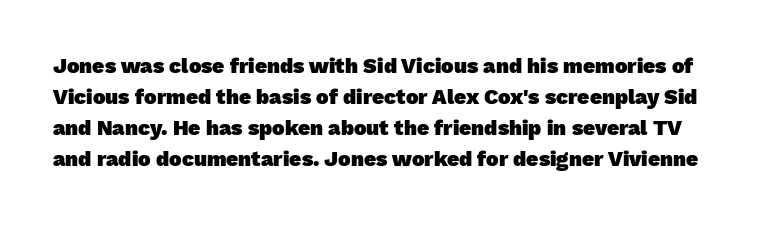
The image shows 21 px bold type; set normal line spacing (1.47x), normal letter spacing, not underlined.
